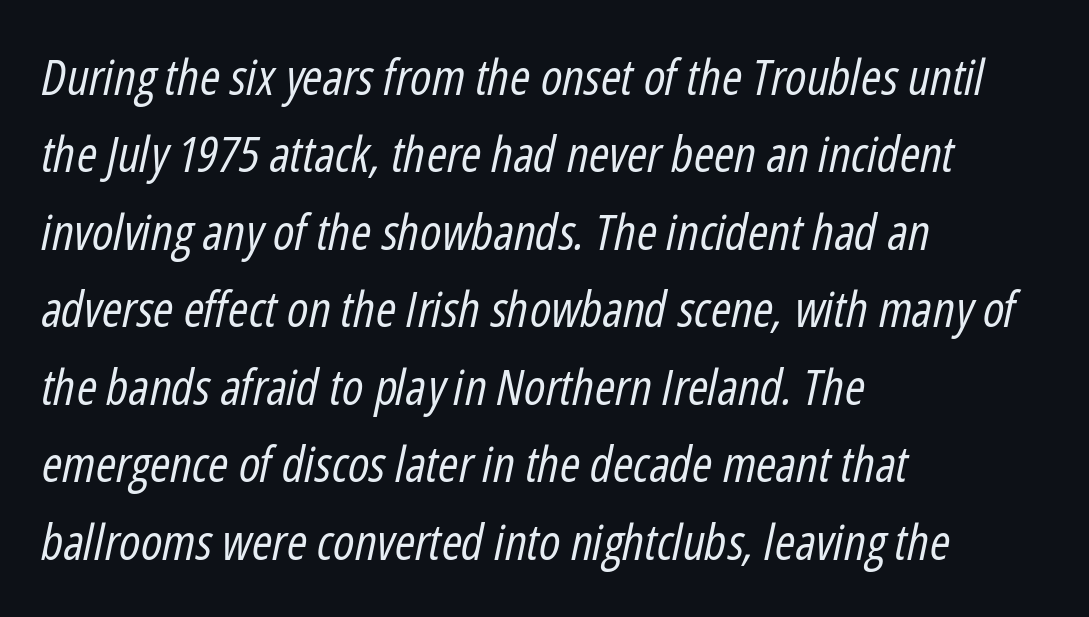
{"italic": "yes", "lean": "right", "slant_degrees": 12, "bold": "no", "weight": "regular", "width": "condensed", "stroke_contrast": "low", "x_height": "medium", "monospaced": "no", "underline": "no", "align": "left", "line_spacing": "normal", "line_spacing_ratio": 1.58, "letter_spacing": "normal", "letter_spacing_em": 0.0, "glyph_px": 49}
